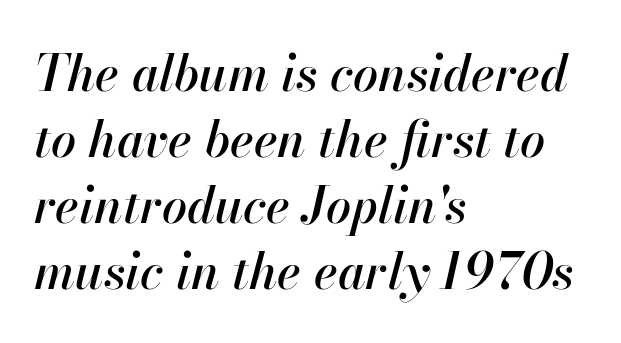
Nobody touched the tracking dial on this one. Alignment: flush left. Tall strokes in this sample are angled rather than plumb. Reading down the column, the eye jumps a familiar distance to each next line.
